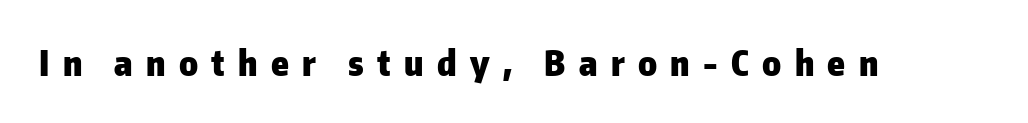
The image shows 35 px heavy sans-serif type, upright; set unusually wide letter spacing (+0.38 em), not underlined; low stroke contrast and a medium x-height.
